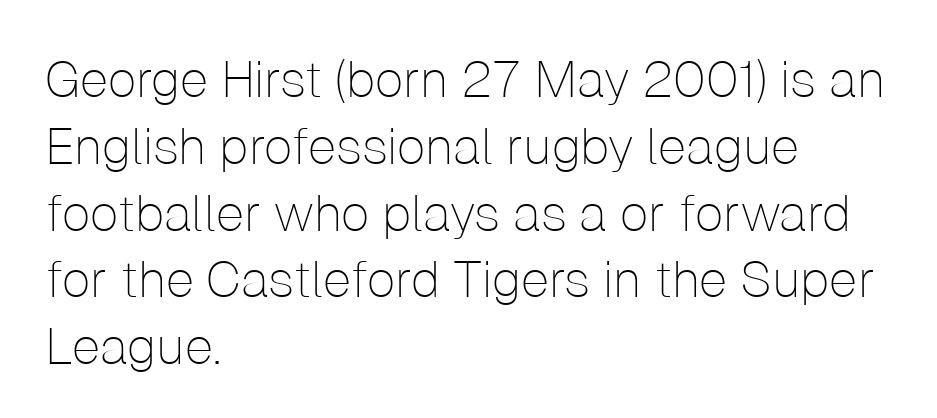
The image shows 51 px thin sans-serif type, upright; set left-aligned, normal line spacing (1.31x), normal letter spacing, not underlined; low stroke contrast and a medium x-height.
